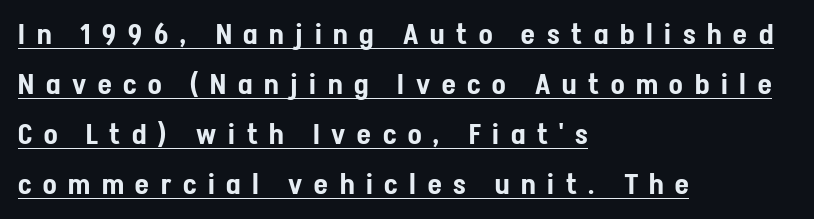
{"serif": "no", "italic": "no", "width": "condensed", "stroke_contrast": "low", "x_height": "medium", "monospaced": "no", "underline": "yes", "align": "left", "line_spacing_ratio": 1.79, "letter_spacing": "wide", "letter_spacing_em": 0.42, "glyph_px": 28}
